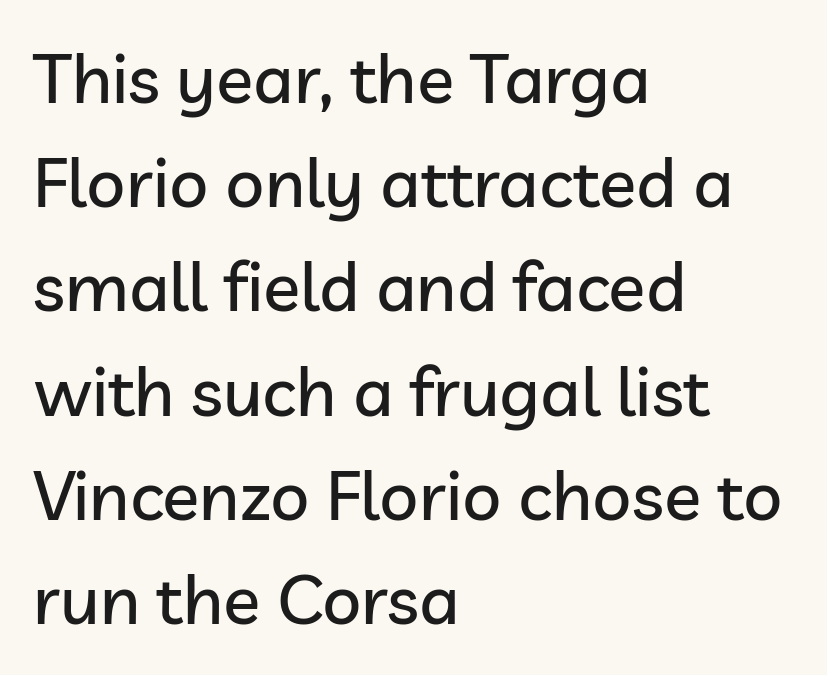
Q: Is the text italic (slanted)? A: No, it is upright.
Q: Is the typeface a serif or a sans-serif typeface? A: Sans-serif.
Q: Is the text underlined? A: No.
Q: How is the paragraph aligned? A: Left-aligned.
Q: Is the spacing between letters normal or unusually wide? A: Normal.
Q: Is the spacing between lines tight, normal or loose? A: Normal.
Q: Width (condensed, normal, or wide)? A: Normal.
Q: Stroke contrast? A: Low.
Q: x-height? A: Medium.
Q: Monospaced? A: No.
